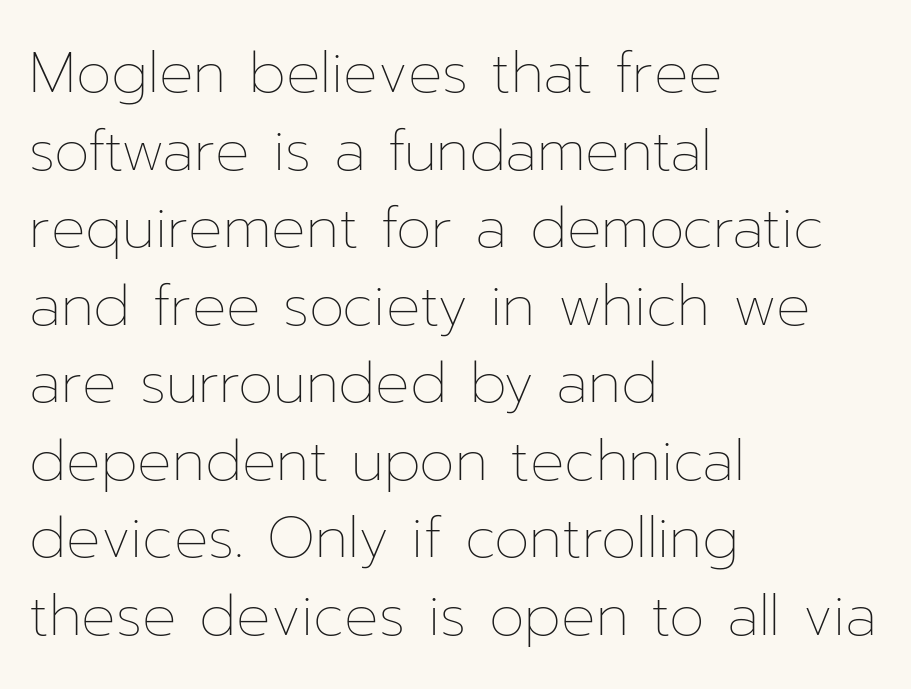
Tracking here is standard; glyphs follow each other at the usual distance. Is this a fixed-width face? No — the glyphs have proportional, varying widths. Regular leading. Glance below the letters and you will spot only blank space. No extra ink here — the face is not bold.
